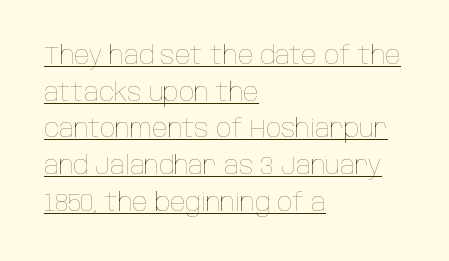
Q: Is the text bold? A: No.
Q: Is the text italic (slanted)? A: No, it is upright.
Q: Is the text underlined? A: Yes.
Q: How is the paragraph aligned? A: Left-aligned.
Q: Is the spacing between letters normal or unusually wide? A: Normal.
Q: Is the spacing between lines tight, normal or loose? A: Normal.
